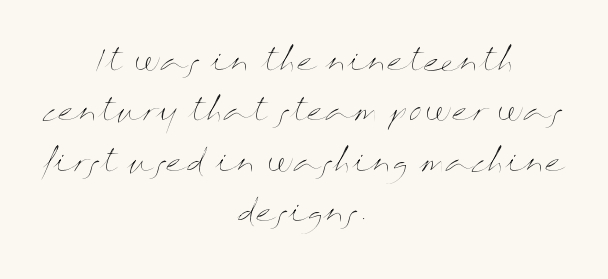
Q: Is the text bold? A: No.
Q: Is the text italic (slanted)? A: Yes.
Q: Is the text underlined? A: No.
Q: How is the paragraph aligned? A: Centered.
Q: Is the spacing between letters normal or unusually wide? A: Normal.
Q: Is the spacing between lines tight, normal or loose? A: Normal.
Q: Width (condensed, normal, or wide)? A: Wide.
Q: Stroke contrast? A: Medium.
Q: x-height? A: Medium.
Q: Monospaced? A: No.
